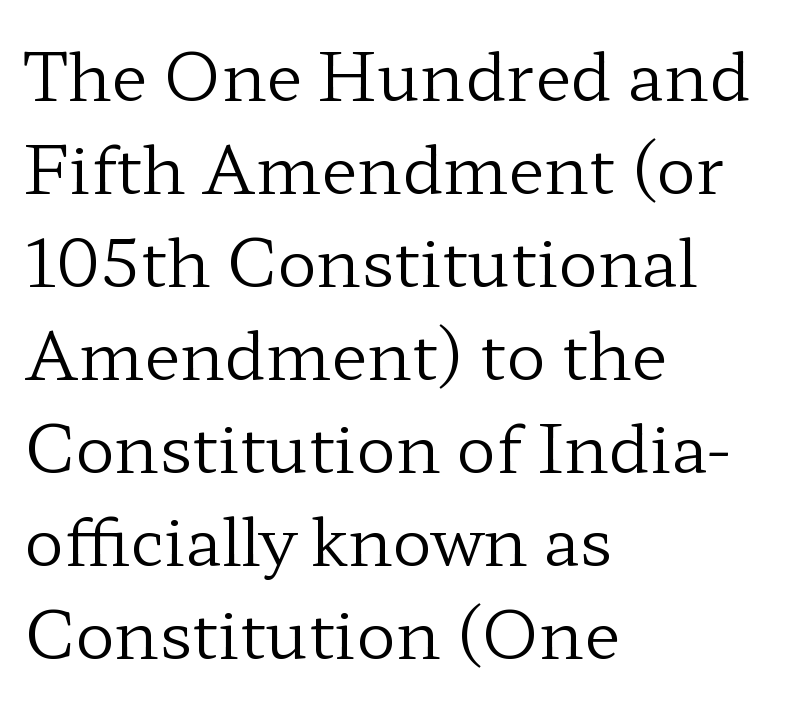
Q: Is the text bold? A: No.
Q: Is the text italic (slanted)? A: No, it is upright.
Q: Is the typeface a serif or a sans-serif typeface? A: Serif.
Q: Is the text underlined? A: No.
Q: How is the paragraph aligned? A: Left-aligned.
Q: Is the spacing between letters normal or unusually wide? A: Normal.
Q: Is the spacing between lines tight, normal or loose? A: Normal.
Q: Width (condensed, normal, or wide)? A: Wide.
Q: Stroke contrast? A: Low.
Q: x-height? A: Medium.
Q: Monospaced? A: No.
